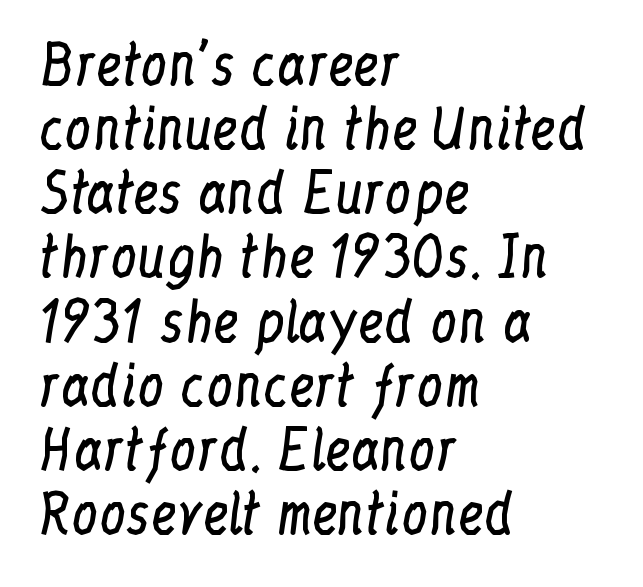
{"serif": "yes", "bold": "no", "weight": "regular", "width": "condensed", "stroke_contrast": "low", "x_height": "medium", "monospaced": "no", "underline": "no", "align": "left", "line_spacing_ratio": 1.21, "letter_spacing": "normal", "letter_spacing_em": 0.0, "glyph_px": 53}
